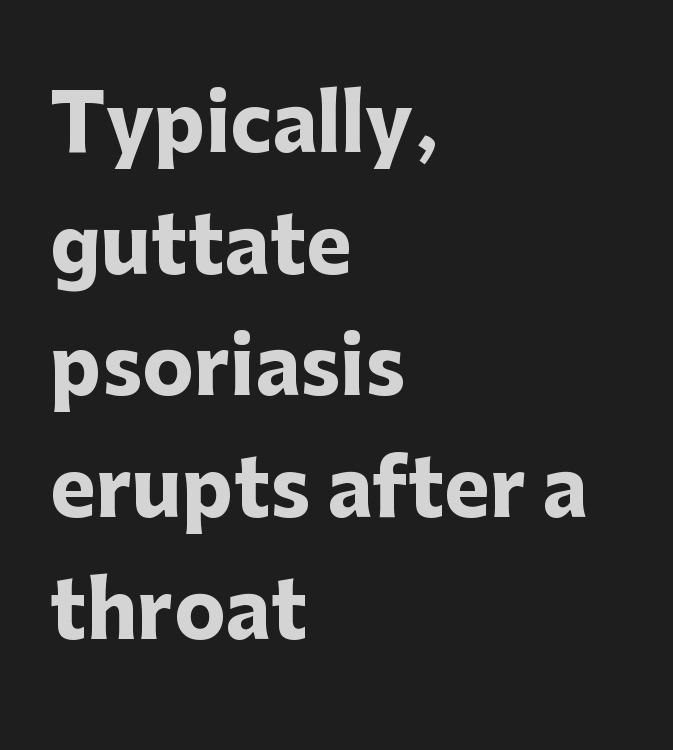
{"serif": "no", "italic": "no", "bold": "yes", "weight": "heavy", "width": "normal", "stroke_contrast": "low", "x_height": "medium", "monospaced": "no", "underline": "no", "align": "left", "line_spacing": "normal", "line_spacing_ratio": 1.58, "letter_spacing": "normal", "letter_spacing_em": 0.0, "glyph_px": 77}
